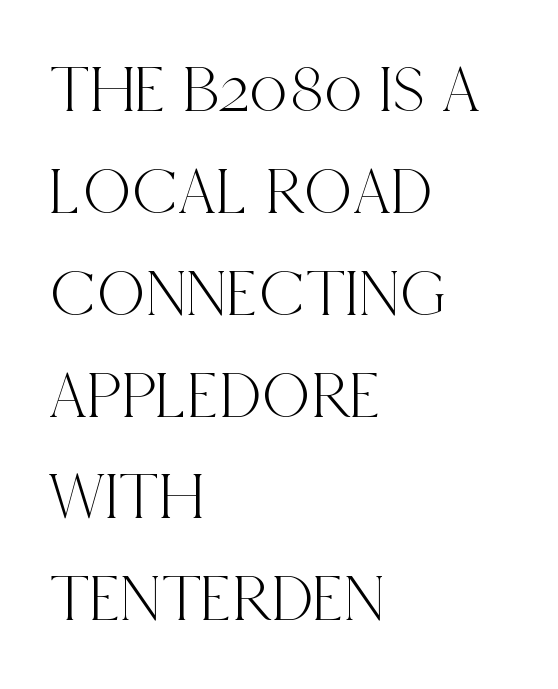
The image shows 67 px condensed serif type, upright; set left-aligned, normal line spacing (1.52x), normal letter spacing, not underlined; a large x-height.
